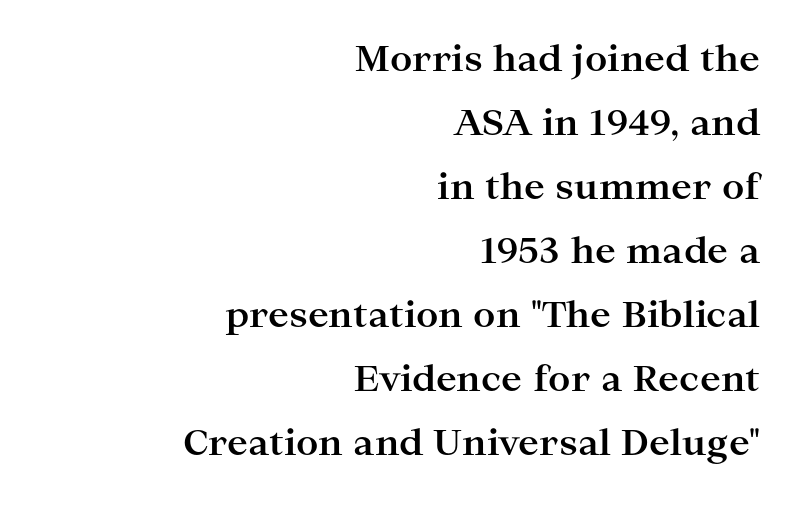
{"serif": "yes", "italic": "no", "bold": "yes", "weight": "bold", "width": "wide", "stroke_contrast": "high", "x_height": "medium", "monospaced": "no", "underline": "no", "align": "right", "line_spacing_ratio": 1.83, "letter_spacing": "normal", "letter_spacing_em": 0.0, "glyph_px": 35}
